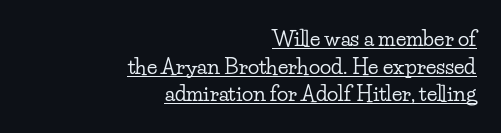
Q: Is the text italic (slanted)? A: No, it is upright.
Q: Is the text underlined? A: Yes.
Q: How is the paragraph aligned? A: Right-aligned.
Q: Is the spacing between letters normal or unusually wide? A: Normal.
Q: Is the spacing between lines tight, normal or loose? A: Normal.
